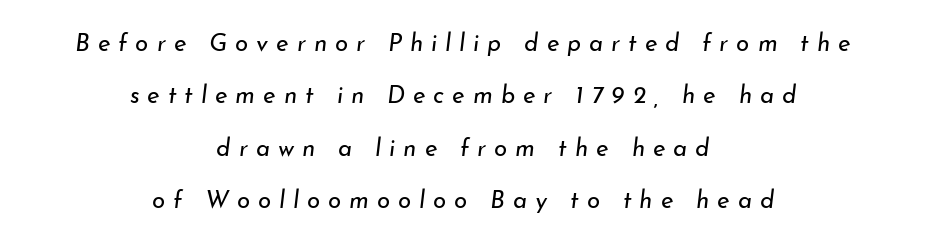
Loosely led — the rows are spread out. Is the type heavy? It reads as light-to-regular instead. Each row of text sits above clean, open space. Tracking value appears strongly positive — letters spread wide. A typesetter would mark this as italic. Alignment: centered.
